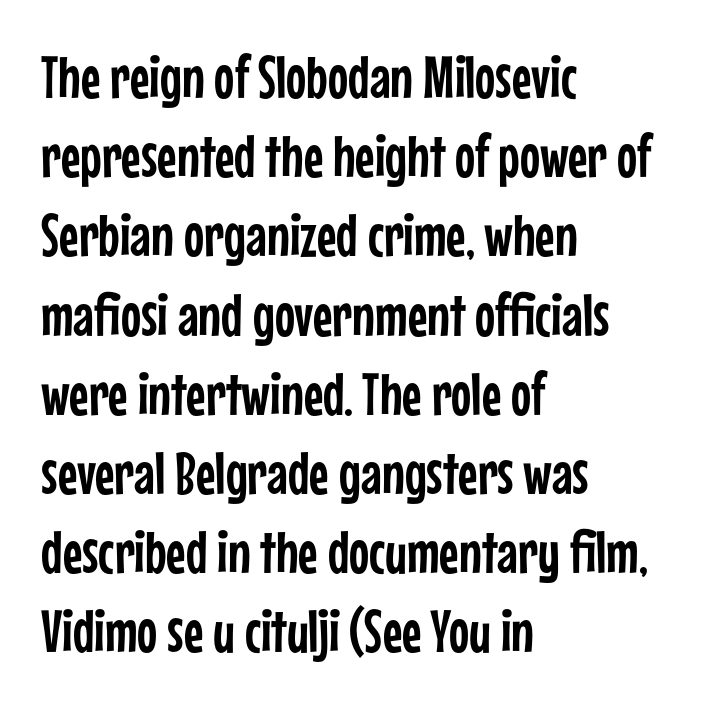
The image shows 60 px condensed sans-serif type, upright; set left-aligned, normal line spacing (1.32x), normal letter spacing, not underlined; low stroke contrast and a medium x-height.
